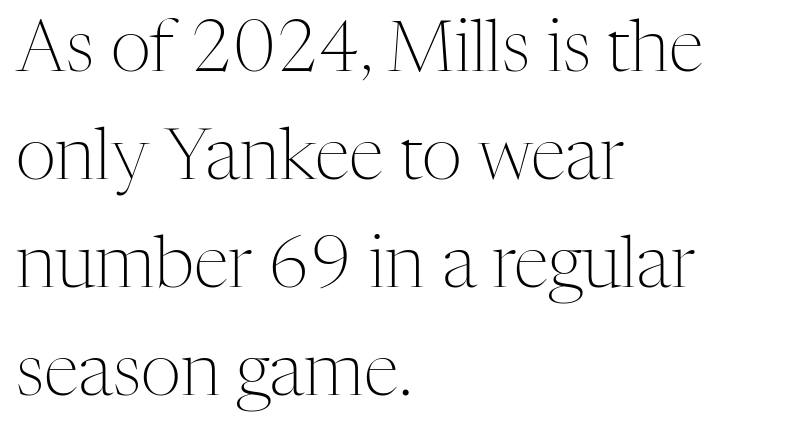
Q: Is the text bold? A: No.
Q: Is the text italic (slanted)? A: No, it is upright.
Q: Is the typeface a serif or a sans-serif typeface? A: Serif.
Q: Is the text underlined? A: No.
Q: How is the paragraph aligned? A: Left-aligned.
Q: Is the spacing between letters normal or unusually wide? A: Normal.
Q: Is the spacing between lines tight, normal or loose? A: Normal.
Q: Width (condensed, normal, or wide)? A: Normal.
Q: Stroke contrast? A: Medium.
Q: x-height? A: Medium.
Q: Monospaced? A: No.
